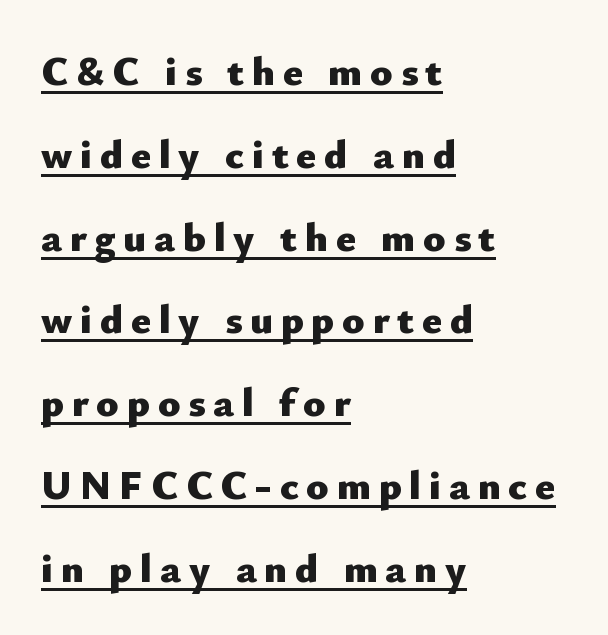
Where is the straight margin? On the left. This block would shrink considerably if given ordinary leading; it's expanded now. Plenty of ink on the page — the face is bold. Posture: straight, roman, zero tilt. Underlining? Definitely there.
